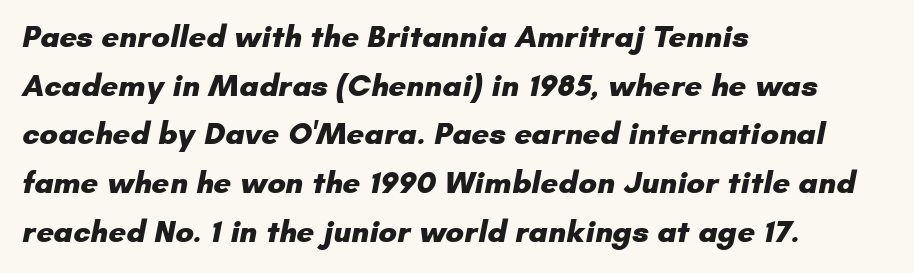
Q: Is the text bold? A: Yes.
Q: Is the typeface a serif or a sans-serif typeface? A: Sans-serif.
Q: Is the text underlined? A: No.
Q: How is the paragraph aligned? A: Left-aligned.
Q: Is the spacing between letters normal or unusually wide? A: Normal.
Q: Is the spacing between lines tight, normal or loose? A: Normal.
Q: Width (condensed, normal, or wide)? A: Normal.
Q: Stroke contrast? A: Low.
Q: x-height? A: Small.
Q: Monospaced? A: No.
